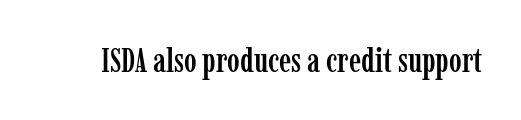
Q: Is the text italic (slanted)? A: No, it is upright.
Q: Is the typeface a serif or a sans-serif typeface? A: Serif.
Q: Is the text underlined? A: No.
Q: Is the spacing between letters normal or unusually wide? A: Normal.
Q: Width (condensed, normal, or wide)? A: Condensed.
Q: Stroke contrast? A: Low.
Q: x-height? A: Medium.
Q: Monospaced? A: No.
